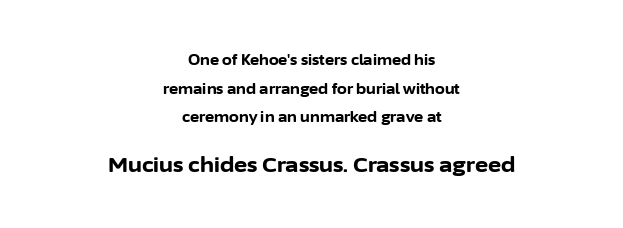
{"italic": "no", "bold": "yes", "underline": "no", "align": "center", "line_spacing": "loose", "line_spacing_ratio": 2.04, "letter_spacing": "normal", "letter_spacing_em": 0.0, "larger_block": "second", "size_ratio": 1.43, "glyph_px": 20}
